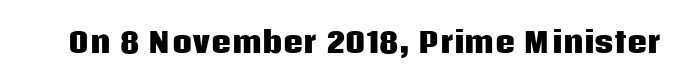
Q: Is the text bold? A: Yes.
Q: Is the text italic (slanted)? A: No, it is upright.
Q: Is the typeface a serif or a sans-serif typeface? A: Sans-serif.
Q: Is the text underlined? A: No.
Q: Is the spacing between letters normal or unusually wide? A: Normal.
Q: Width (condensed, normal, or wide)? A: Normal.
Q: Stroke contrast? A: Low.
Q: x-height? A: Large.
Q: Monospaced? A: No.
